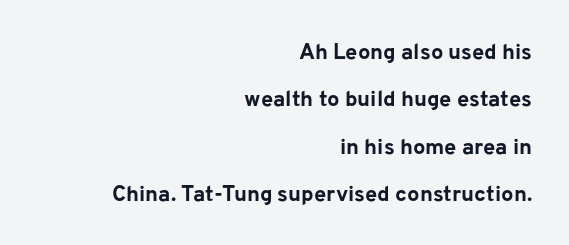
Notice the wide empty band between every row — that's loose leading. Casual observation: everything's shoved over to the right. The passage shown is emphatically bold. The specimen reads as upright at a glance. Clear beneath every line of the passage. Inter-character spacing is left at the font's built-in metrics.
